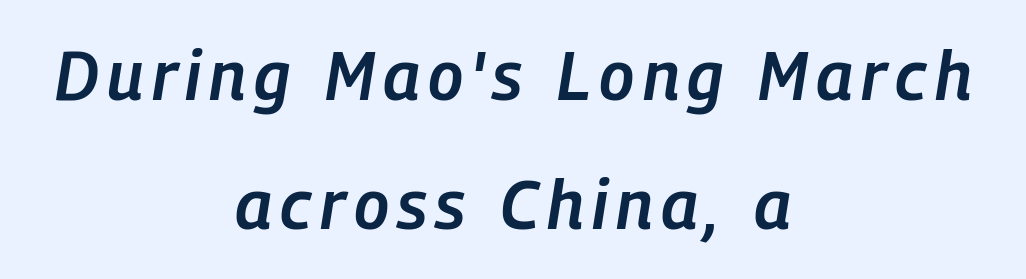
The image shows 68 px semibold, condensed type, italic (leaning right); set centered, line spacing 1.89x, not underlined; low stroke contrast and a medium x-height.
